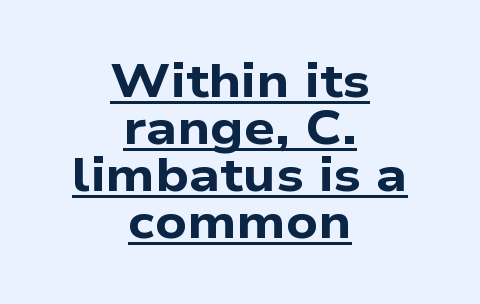
Looks like regular typesetting: each glyph gets only the width it needs. Regarding leading, the lines here are crowded together. Look at the tracking — it's just the regular setting, nothing added. This sample carries an underscore along the baseline area.
